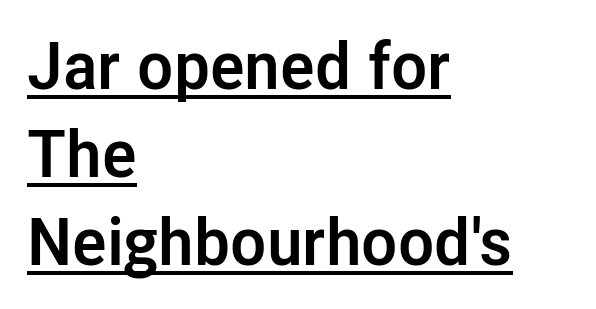
{"serif": "no", "italic": "no", "bold": "yes", "weight": "semibold", "width": "normal", "stroke_contrast": "low", "x_height": "medium", "monospaced": "no", "underline": "yes", "align": "left", "line_spacing": "normal", "line_spacing_ratio": 1.33, "letter_spacing": "normal", "letter_spacing_em": 0.0, "glyph_px": 66}
